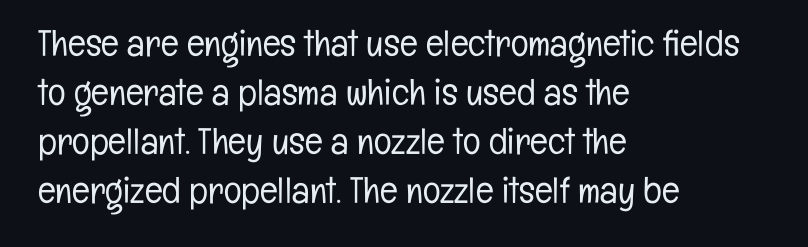
Only glyphs here, with clear space below each row. Compared with typical body copy, the letter spacing here is the same. Heaviness? Minimal to ordinary, like unemphasized prose. Ordinary non-slanted type is in use. No feet cap the strokes, marking this as sans-serif type. The line-height multiplier appears to be the usual default.
